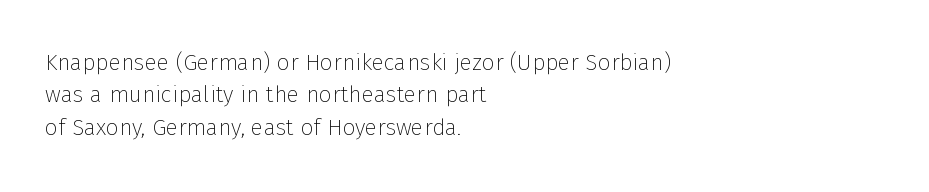
The image shows 23 px text type, upright; set left-aligned, normal line spacing (1.41x), normal letter spacing, not underlined.
